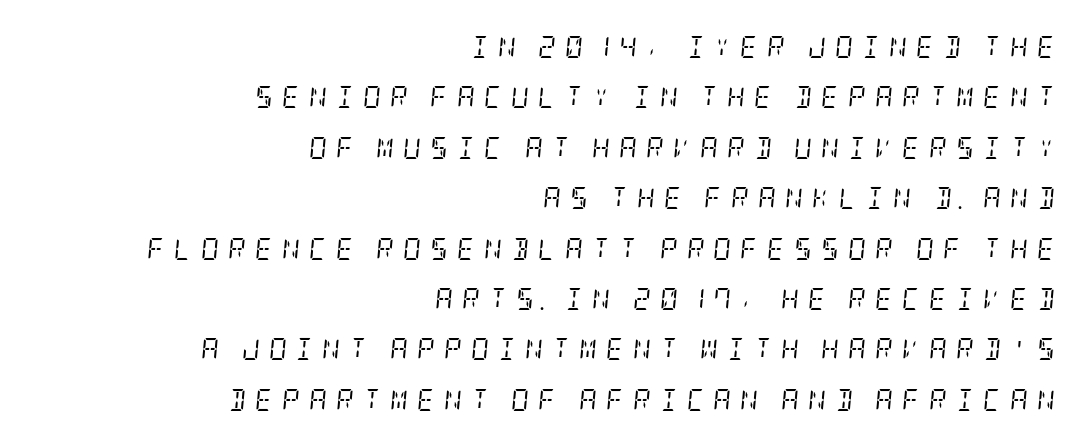
The image shows 22 px text type, italic (leaning right); set right-aligned, loose line spacing (2.29x), unusually wide letter spacing (+0.41 em), not underlined.
